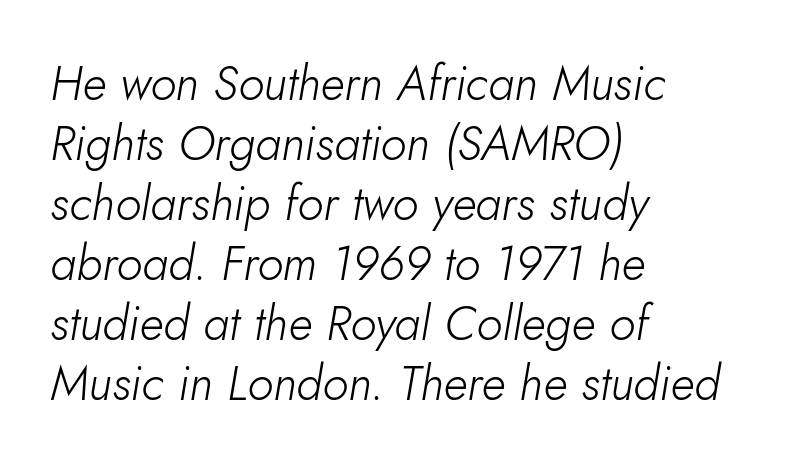
{"italic": "yes", "lean": "right", "slant_degrees": 10, "bold": "no", "weight": "light", "width": "normal", "stroke_contrast": "low", "x_height": "small", "monospaced": "no", "underline": "no", "align": "left", "line_spacing": "normal", "line_spacing_ratio": 1.25, "letter_spacing": "normal", "letter_spacing_em": 0.0, "glyph_px": 48}
